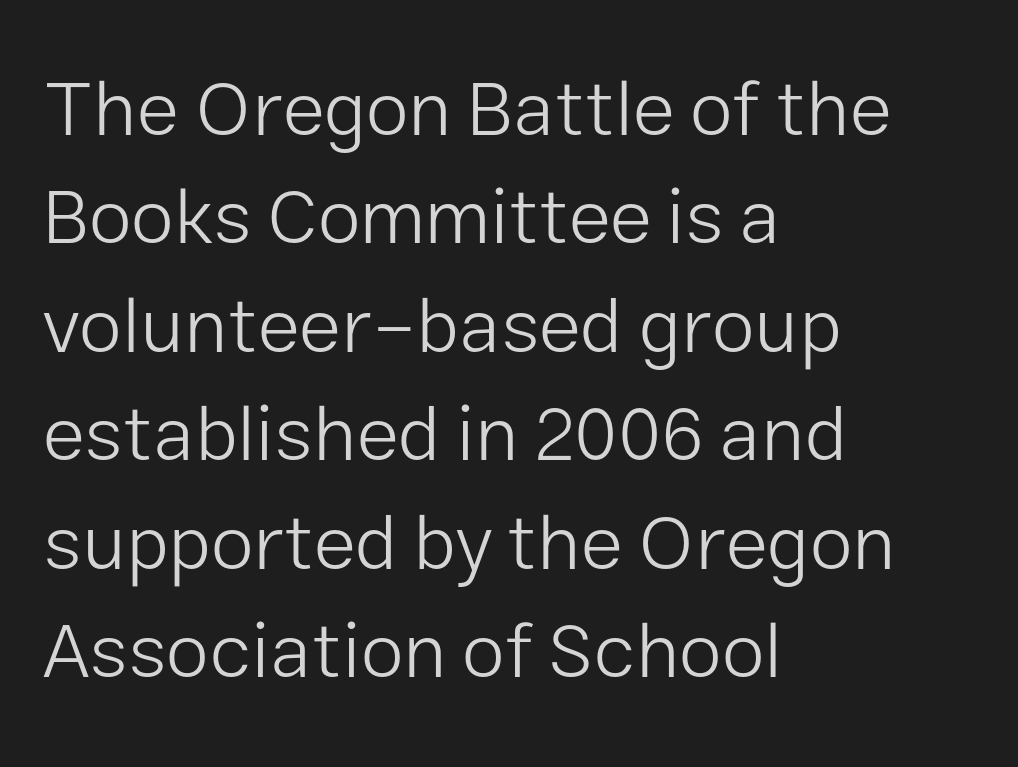
Anything drawn beneath the words? Only blank space. Caption: face not bold, strokes unweighted. Leading: standard. Line starts are locked; line ends wander. In terms of letterspacing, this is plain default setting. Unlike italic type, these characters show no tilt at all.
